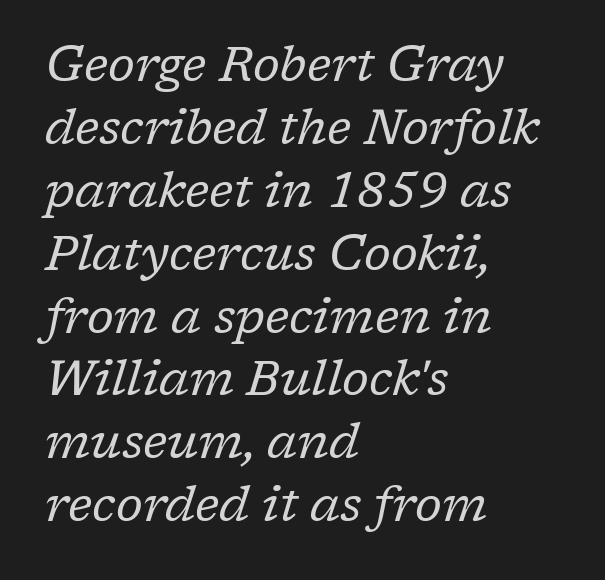
Stems here are at most as thick as an everyday book face. Spacing between characters is what you'd get straight out of the box. Small tapered or slab feet sit at the stroke ends, so this counts as serif. Slant detected: the letters are inclined. Line starts are locked; line ends wander. Looks like regular typesetting: each glyph gets only the width it needs.
